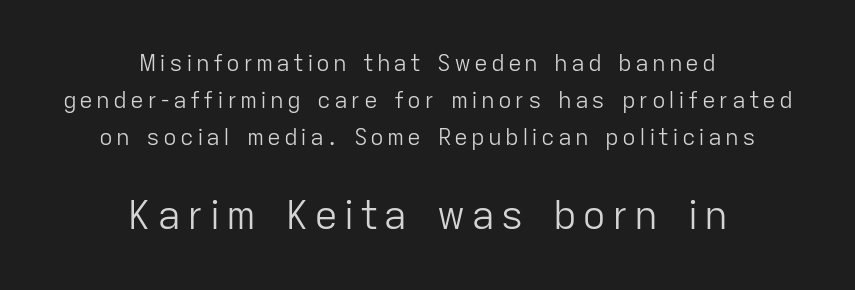
Does the type have serifs? No, each stem ends abruptly. Is this a fixed-width face? No — the glyphs have proportional, varying widths. What's the leading like? Ordinary, nothing unusual. No letter is thick-stroked: the sample isn't bold. The more generous point size was reserved for the lower chunk. No word sits above an underline.
